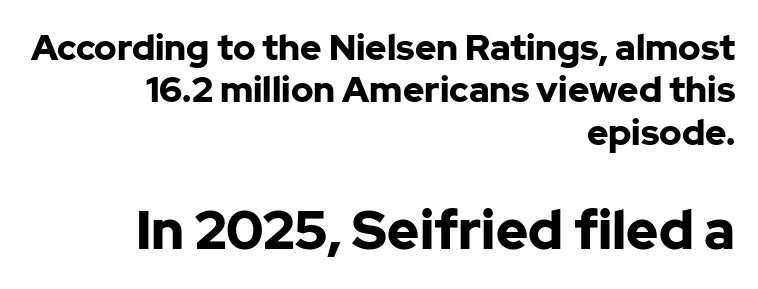
Q: Is the text bold? A: Yes.
Q: Is the text italic (slanted)? A: No, it is upright.
Q: Is the typeface a serif or a sans-serif typeface? A: Sans-serif.
Q: Is the text underlined? A: No.
Q: How is the paragraph aligned? A: Right-aligned.
Q: Is the spacing between letters normal or unusually wide? A: Normal.
Q: Which block of text is set in a larger size, the first (top) or the second (bottom)? A: The second (bottom) one.
Q: Width (condensed, normal, or wide)? A: Normal.
Q: Stroke contrast? A: Low.
Q: x-height? A: Medium.
Q: Monospaced? A: No.
